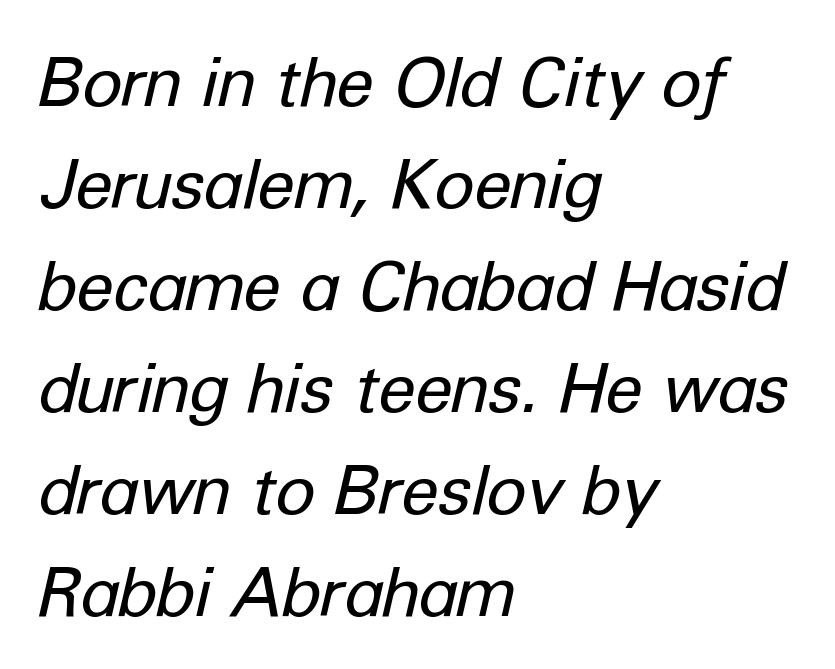
{"italic": "yes", "lean": "right", "slant_degrees": 12, "bold": "no", "weight": "regular", "width": "normal", "stroke_contrast": "low", "x_height": "medium", "monospaced": "no", "underline": "no", "align": "left", "line_spacing": "normal", "line_spacing_ratio": 1.5, "letter_spacing": "normal", "letter_spacing_em": 0.0, "glyph_px": 68}
